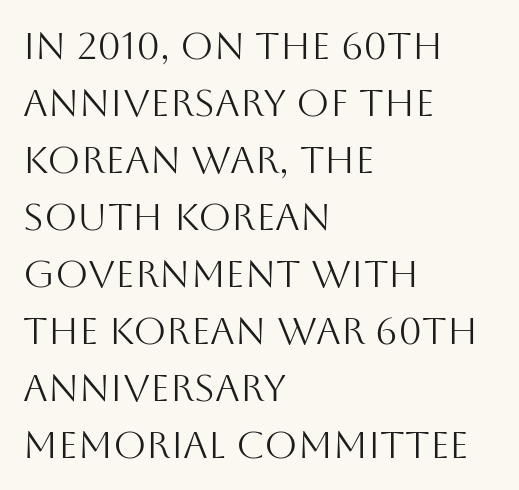
Looks like regular typesetting: each glyph gets only the width it needs. What kind of face is this? One without serifs — a sans. Rule under the text: the space is simply empty. Every character sits straight up, as roman type does. Notice how descenders clear the ascenders below comfortably — that's standard leading.
